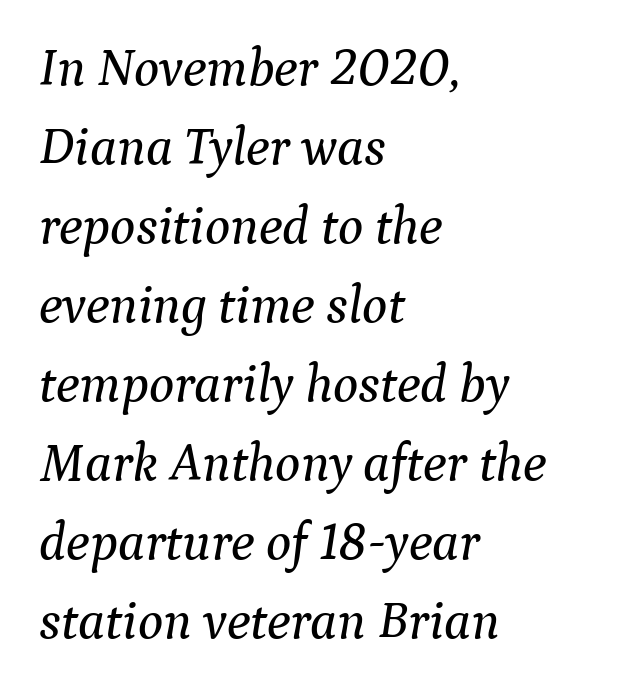
The image shows 53 px serif type, italic (leaning right); set left-aligned, normal line spacing (1.49x), normal letter spacing, not underlined; medium stroke contrast and a medium x-height.
